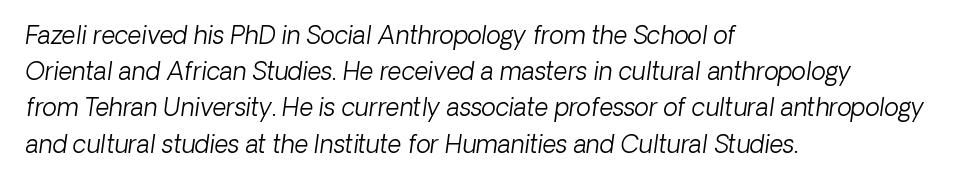
The image shows 24 px text type, italic (leaning right); set left-aligned, normal line spacing (1.51x), normal letter spacing, not underlined.
